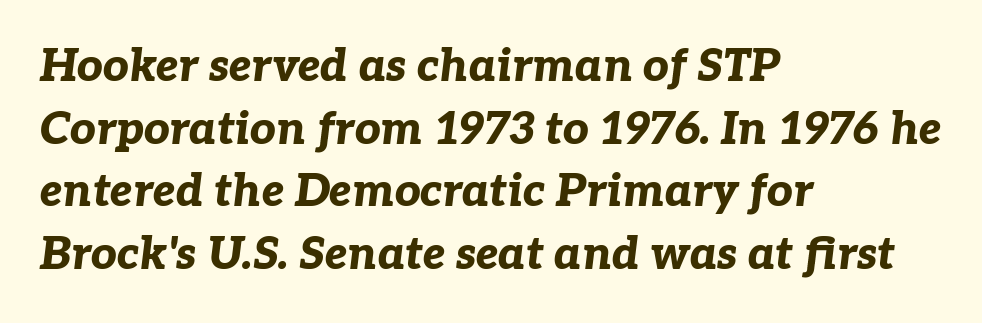
Q: Is the text bold? A: Yes.
Q: Is the text italic (slanted)? A: Yes, it leans right by about 7 degrees.
Q: Is the text underlined? A: No.
Q: How is the paragraph aligned? A: Left-aligned.
Q: Is the spacing between letters normal or unusually wide? A: Normal.
Q: Is the spacing between lines tight, normal or loose? A: Normal.
Q: Width (condensed, normal, or wide)? A: Normal.
Q: Stroke contrast? A: Low.
Q: x-height? A: Medium.
Q: Monospaced? A: No.
